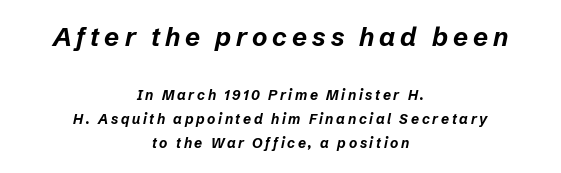
Is the type slanted? Yes — the strokes lean at a clear angle. Leftover space on each line is divided equally before and after the words. As a designer I'd log this as weight 700, bold. A clean baseline with only descenders dipping below it. Note: larger setting up top, smaller setting below.
